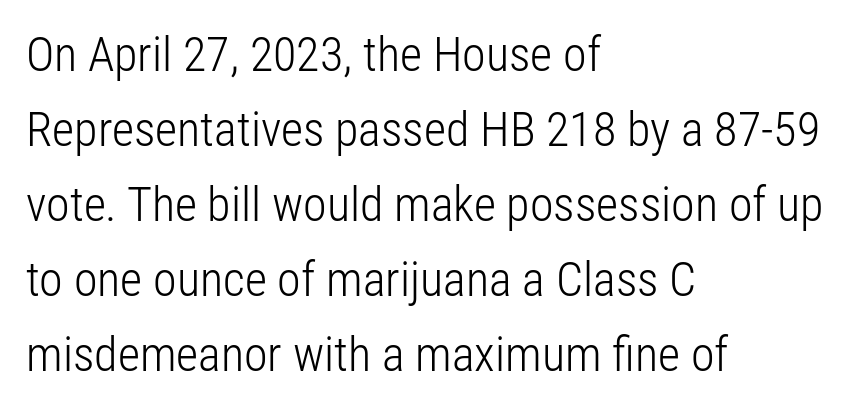
The image shows 48 px light, condensed sans-serif type, upright; set left-aligned, normal line spacing (1.56x), normal letter spacing, not underlined; low stroke contrast and a medium x-height.
